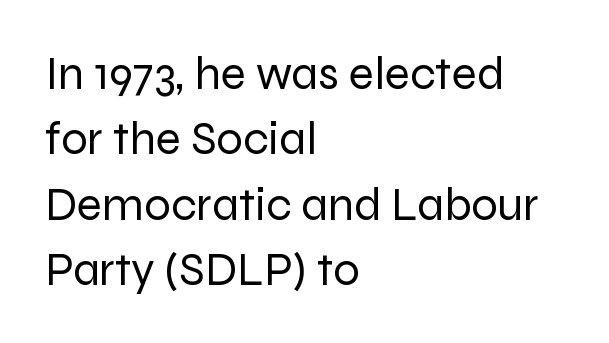
{"serif": "no", "italic": "no", "bold": "no", "weight": "regular", "width": "normal", "stroke_contrast": "low", "x_height": "medium", "monospaced": "no", "underline": "no", "align": "left", "line_spacing": "normal", "line_spacing_ratio": 1.39, "letter_spacing": "normal", "letter_spacing_em": 0.0, "glyph_px": 47}
